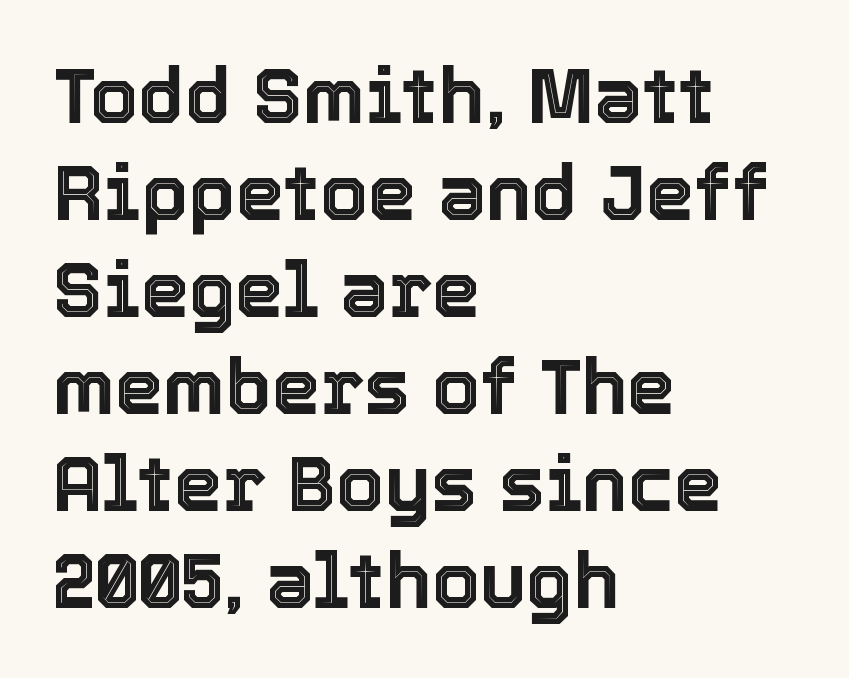
Characters follow at the spacing the type designer built in. The glyphs are unaccompanied by any horizontal stroke below them. The lines are quadded left. Horizontal bands of white between lines are of average thickness. The letters advance in unequal steps, a hallmark of proportional type. The specimen reads as upright at a glance.
